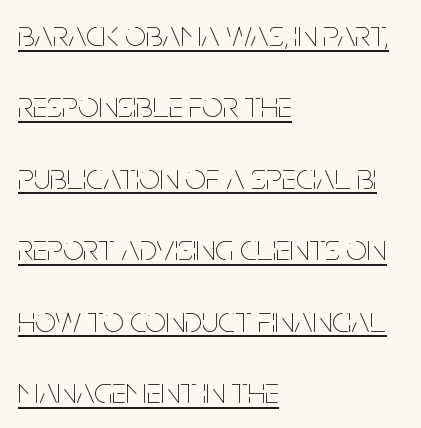
You can tell it's not italic because the verticals are truly vertical. The compositor pushed each line to the left boundary. Each new line begins a long way beneath the previous one. Descenders here cross a horizontal rule under the line. Do the characters align in a grid? No, the font is proportional. You could call the tracking neutral — neither tight nor loose.
